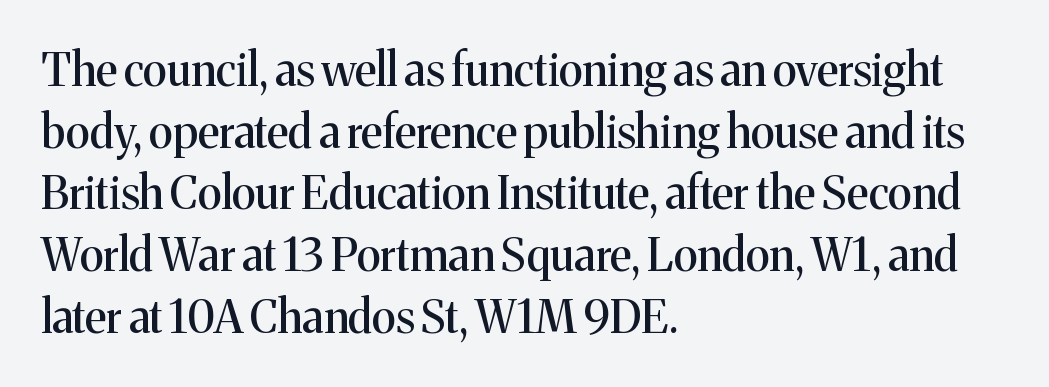
{"serif": "yes", "italic": "no", "width": "normal", "stroke_contrast": "medium", "x_height": "medium", "monospaced": "no", "underline": "no", "align": "left", "line_spacing": "normal", "line_spacing_ratio": 1.37, "letter_spacing": "normal", "letter_spacing_em": 0.0, "glyph_px": 45}
